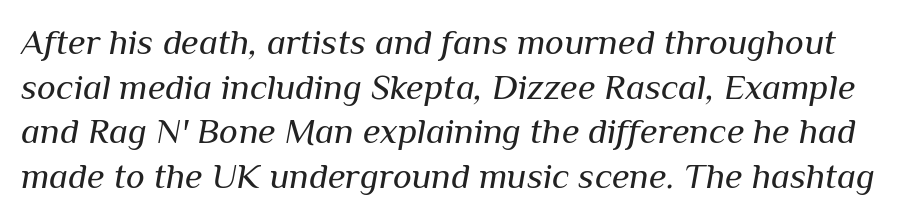
The image shows 36 px regular-weight type, italic (leaning right); set line spacing 1.24x, normal letter spacing, not underlined; medium stroke contrast and a medium x-height.
